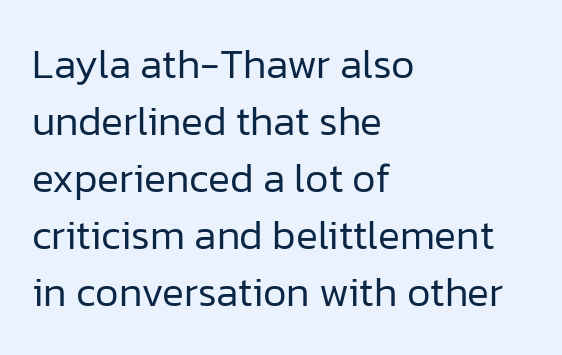
Just letters on the line, the space beneath them empty. In terms of posture, this sample is upright. Proportional: the letters do not fall into vertical columns. Baseline-to-baseline distance is the conventional proportion of letter height. The text block is weighted toward the left margin, trailing off unevenly rightward. The rendering keeps characters at their native spacing.
